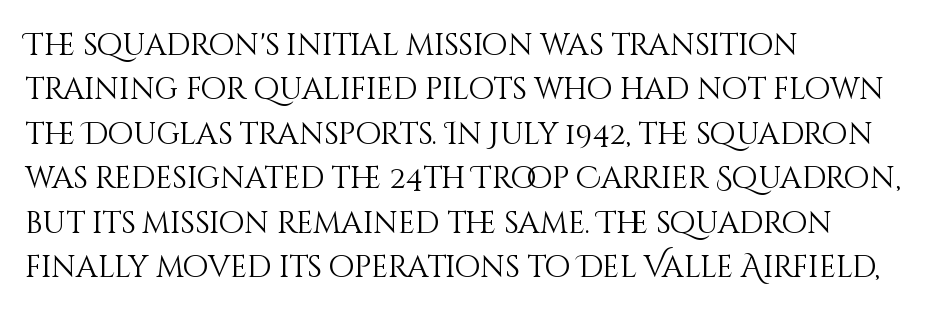
No italicization has been applied; the sample stays upright. The designer left line spacing at the default. Proportional: the letters do not fall into vertical columns. The line texture is even and compact thanks to regular tracking. The weight would be labelled regular, book, light, or lighter still. The rendering anchors every line to the left-hand side.
